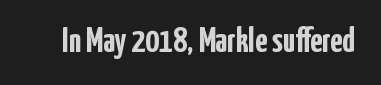
The image shows 35 px semibold, condensed sans-serif type, upright; set normal letter spacing, not underlined; low stroke contrast and a medium x-height.
